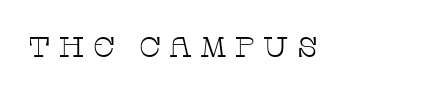
Spacing between characters has been opened up far beyond the box default. Letterform terminals end in serifs throughout the passage. In terms of posture, this sample is upright. A typesetter would call this proportional, since set widths differ per character. Words float on clear page, feet unadorned.
